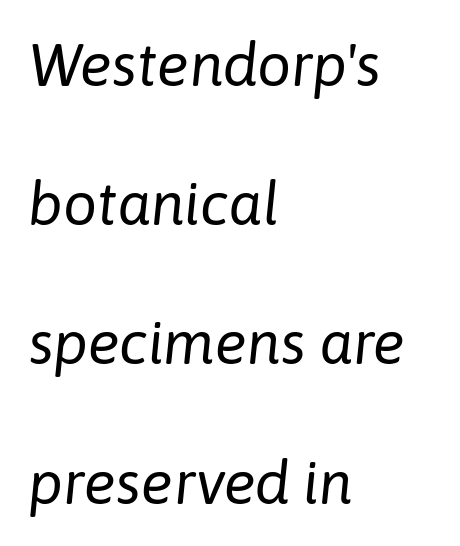
Designer's note — italics engaged. Stem width sits at or under what a default text font uses. The letters advance in unequal steps, a hallmark of proportional type. Layout note: lines flush left. Widely set lines give the paragraph a tall, airy silhouette.
